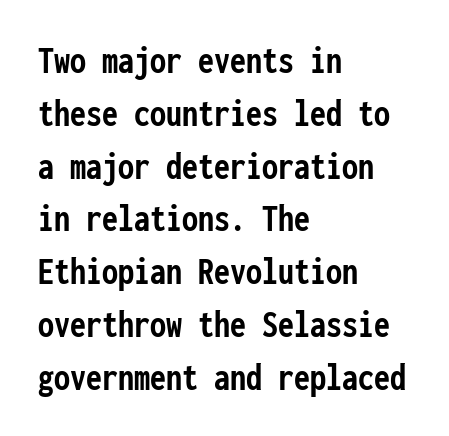
{"serif": "no", "italic": "no", "bold": "yes", "weight": "semibold", "width": "condensed", "stroke_contrast": "low", "x_height": "medium", "monospaced": "yes", "underline": "no", "align": "left", "line_spacing": "normal", "line_spacing_ratio": 1.32, "letter_spacing": "normal", "letter_spacing_em": 0.0, "glyph_px": 40}
